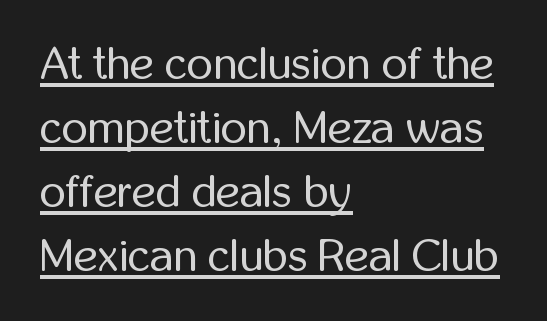
The image shows 46 px regular-weight, condensed sans-serif type, upright; set left-aligned, normal line spacing (1.39x), normal letter spacing, underlined; low stroke contrast and a medium x-height.
